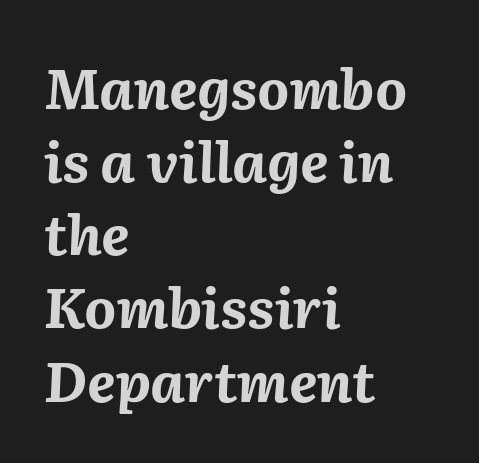
The image shows 55 px bold type, italic (leaning right); set left-aligned, normal line spacing (1.33x), normal letter spacing, not underlined; medium stroke contrast and a medium x-height.
